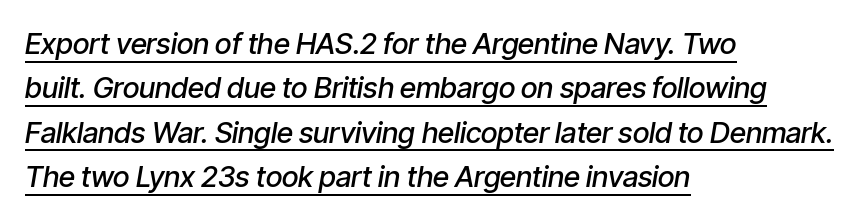
The image shows 29 px semibold, condensed type, italic (leaning right); set left-aligned, normal line spacing (1.53x), normal letter spacing, underlined; low stroke contrast and a medium x-height.
